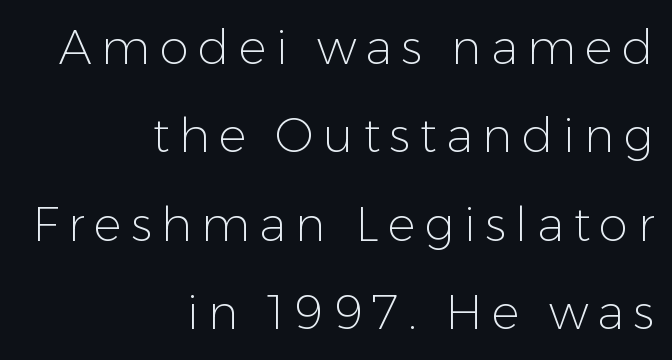
The image shows 47 px light sans-serif type, upright; set right-aligned, line spacing 1.88x, unusually wide letter spacing (+0.2 em), not underlined; low stroke contrast and a medium x-height.
